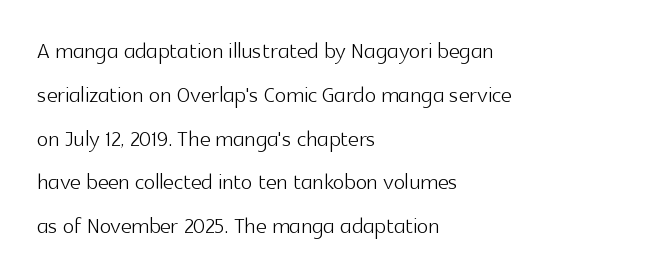
{"serif": "no", "italic": "no", "bold": "no", "weight": "light", "width": "normal", "x_height": "medium", "monospaced": "no", "underline": "no", "align": "left", "line_spacing": "normal", "line_spacing_ratio": 1.46, "letter_spacing": "normal", "letter_spacing_em": 0.0, "glyph_px": 30}
